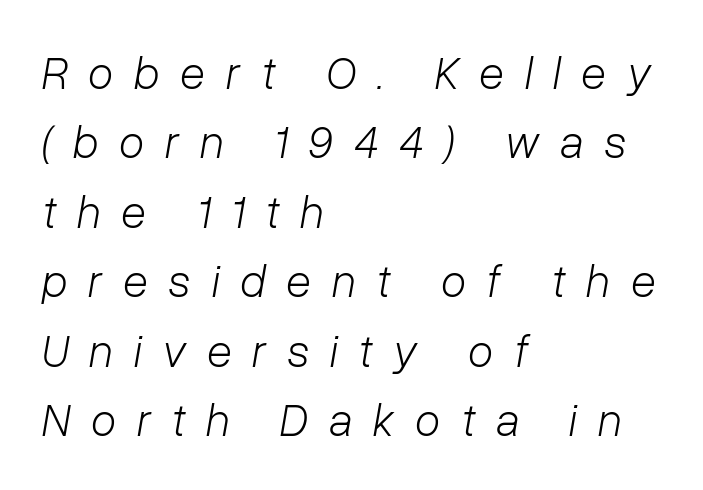
Q: Is the text bold? A: No.
Q: Is the text italic (slanted)? A: Yes, it leans right by about 10 degrees.
Q: Is the text underlined? A: No.
Q: How is the paragraph aligned? A: Left-aligned.
Q: Is the spacing between letters normal or unusually wide? A: Unusually wide.
Q: Is the spacing between lines tight, normal or loose? A: Normal.
Q: Width (condensed, normal, or wide)? A: Normal.
Q: Stroke contrast? A: Low.
Q: x-height? A: Medium.
Q: Monospaced? A: No.
